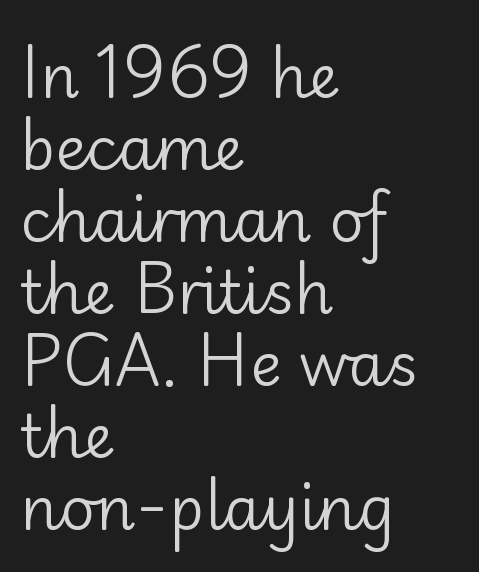
{"serif": "no", "italic": "no", "bold": "no", "weight": "regular", "width": "normal", "stroke_contrast": "low", "x_height": "small", "monospaced": "no", "underline": "no", "align": "left", "line_spacing_ratio": 1.2, "letter_spacing": "normal", "letter_spacing_em": 0.0, "glyph_px": 60}
